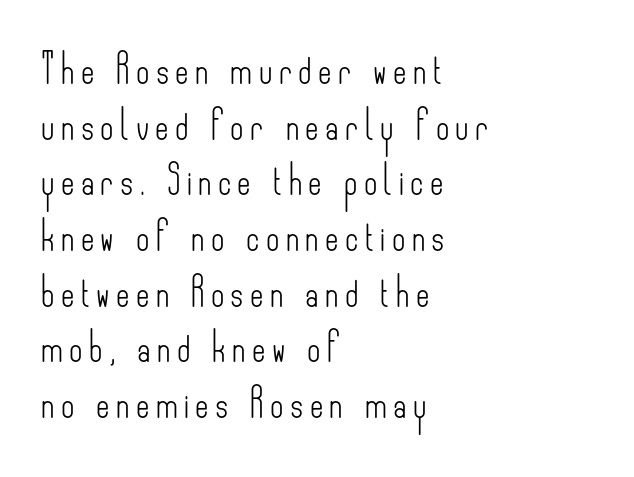
This rendering uses left alignment, leaving the right contour irregular. The line texture is sparse and dotted thanks to wide tracking. Unmarked baselines from the first word to the last. Proportional: the letters do not fall into vertical columns. The letters stand upright; this is a roman face.
